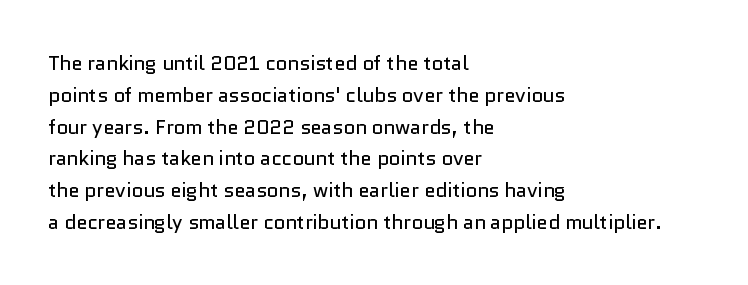
Q: Is the text bold? A: No.
Q: Is the text italic (slanted)? A: No, it is upright.
Q: Is the text underlined? A: No.
Q: How is the paragraph aligned? A: Left-aligned.
Q: Is the spacing between letters normal or unusually wide? A: Normal.
Q: Is the spacing between lines tight, normal or loose? A: Normal.
